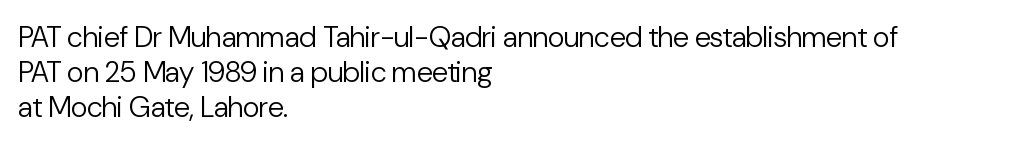
The image shows 29 px regular-weight sans-serif type, upright; set left-aligned, line spacing 1.2x, normal letter spacing, not underlined; low stroke contrast and a medium x-height.
